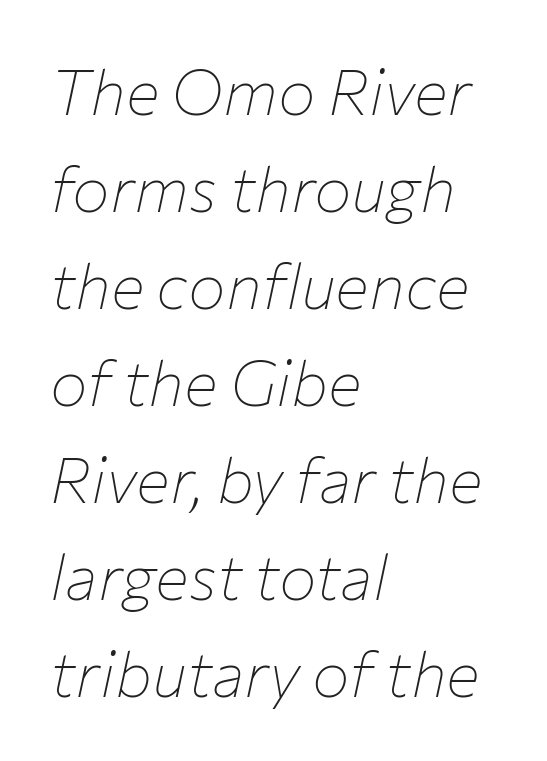
Left-aligned paragraph, ragged on the right. The area under the type is left untouched. The tracking reads as untouched default to a designer's eye. Weight: regular or lighter. Normally led — the rows are evenly, conventionally spaced.
